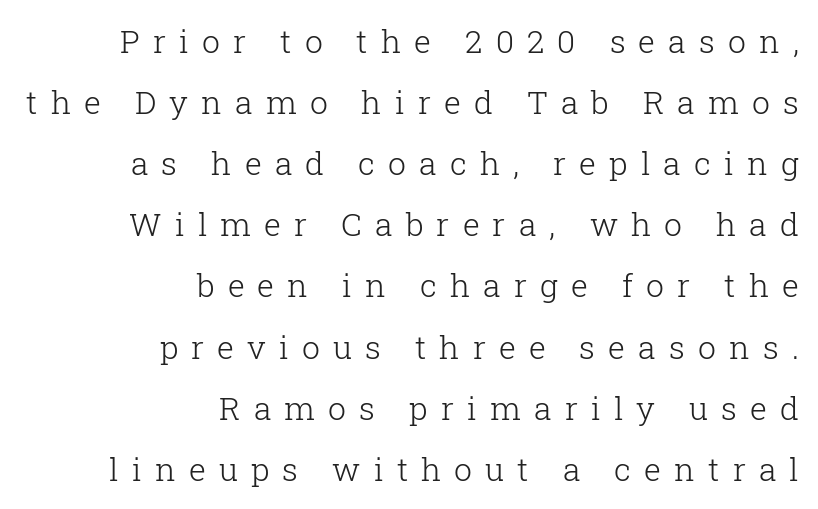
Q: Is the text bold? A: No.
Q: Is the text italic (slanted)? A: No, it is upright.
Q: Is the typeface a serif or a sans-serif typeface? A: Serif.
Q: Is the text underlined? A: No.
Q: How is the paragraph aligned? A: Right-aligned.
Q: Is the spacing between letters normal or unusually wide? A: Unusually wide.
Q: Is the spacing between lines tight, normal or loose? A: Loose.
Q: Width (condensed, normal, or wide)? A: Normal.
Q: Stroke contrast? A: Low.
Q: x-height? A: Medium.
Q: Monospaced? A: No.
